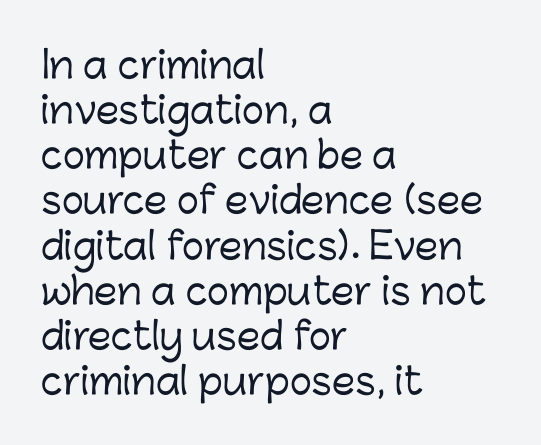
Q: Is the text italic (slanted)? A: No, it is upright.
Q: Is the typeface a serif or a sans-serif typeface? A: Sans-serif.
Q: Is the text underlined? A: No.
Q: How is the paragraph aligned? A: Left-aligned.
Q: Is the spacing between letters normal or unusually wide? A: Normal.
Q: Width (condensed, normal, or wide)? A: Normal.
Q: Stroke contrast? A: Low.
Q: x-height? A: Medium.
Q: Monospaced? A: No.
